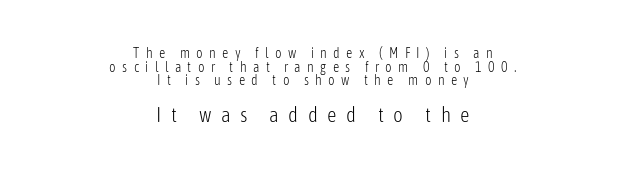
Here the second block reads like a headline and the first like body copy. Plain, unruled lines of type. The tracking reads as deliberately expanded to a designer's eye. The strokes are not fattened; the text isn't bold. The rendering uses a small line-height, squeezing the rows. One-word summary of the alignment: center.
